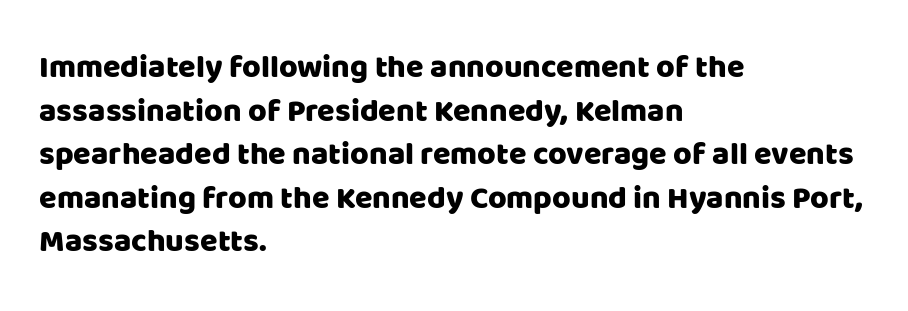
Q: Is the text italic (slanted)? A: No, it is upright.
Q: Is the typeface a serif or a sans-serif typeface? A: Sans-serif.
Q: Is the text underlined? A: No.
Q: How is the paragraph aligned? A: Left-aligned.
Q: Is the spacing between letters normal or unusually wide? A: Normal.
Q: Is the spacing between lines tight, normal or loose? A: Normal.
Q: Width (condensed, normal, or wide)? A: Normal.
Q: Stroke contrast? A: Low.
Q: x-height? A: Large.
Q: Monospaced? A: No.
